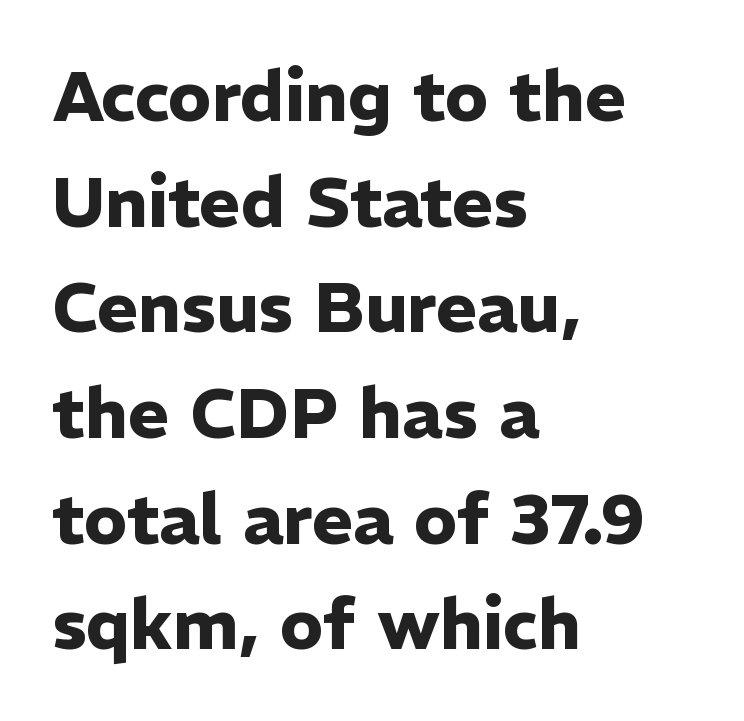
{"serif": "no", "italic": "no", "bold": "yes", "weight": "heavy", "width": "normal", "stroke_contrast": "low", "x_height": "medium", "monospaced": "no", "underline": "no", "align": "left", "line_spacing": "normal", "line_spacing_ratio": 1.51, "letter_spacing": "normal", "letter_spacing_em": 0.0, "glyph_px": 70}
